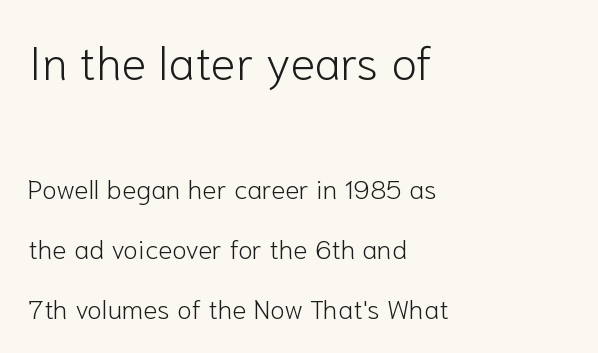
Q: Is the text bold? A: No.
Q: Is the text italic (slanted)? A: No, it is upright.
Q: Is the typeface a serif or a sans-serif typeface? A: Sans-serif.
Q: Is the text underlined? A: No.
Q: How is the paragraph aligned? A: Left-aligned.
Q: Is the spacing between letters normal or unusually wide? A: Normal.
Q: Is the spacing between lines tight, normal or loose? A: Loose.
Q: Which block of text is set in a larger size, the first (top) or the second (bottom)? A: The first (top) one.
Q: Width (condensed, normal, or wide)? A: Normal.
Q: Stroke contrast? A: Low.
Q: x-height? A: Medium.
Q: Monospaced? A: No.
